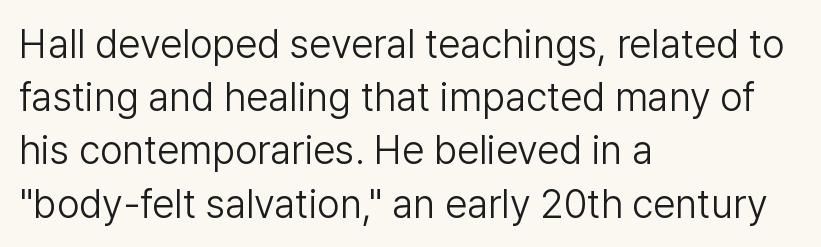
The image shows 40 px light sans-serif type, upright; set left-aligned, normal line spacing (1.33x), normal letter spacing, not underlined; low stroke contrast and a medium x-height.
